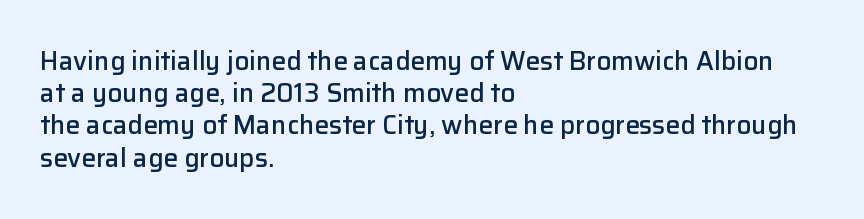
Italic? Not at all — the glyphs are vertical. The space beneath each line is pristine and unruled. Stems and bowls a touch heavier than normal — semibold. The paragraph shown leans on its left margin.
